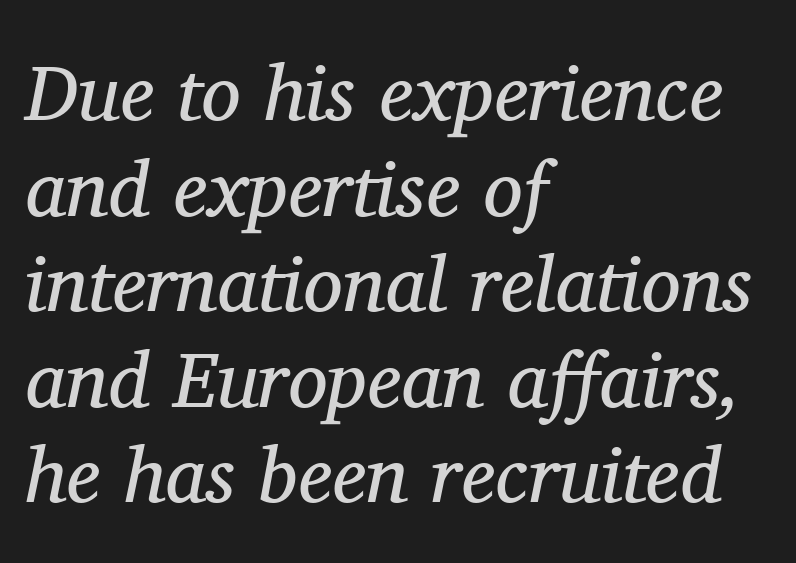
The typesetting does not lean heavy: it is not bold. A typesetter would call this zero additional tracking. The foot of each line stays bare and open. These lines were composed using italics. Are there feet on the stems? There are — it's a serif. Proportional: the letters do not fall into vertical columns.
